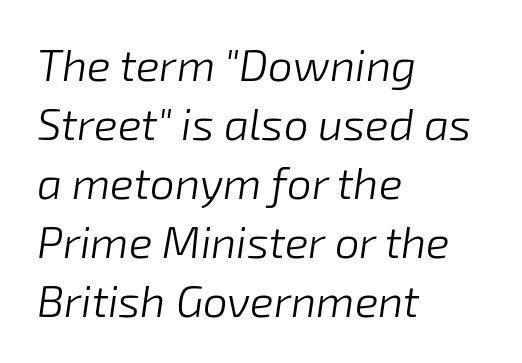
The image shows 44 px light type, italic (leaning right); set left-aligned, normal line spacing (1.34x), normal letter spacing, not underlined; low stroke contrast and a medium x-height.
